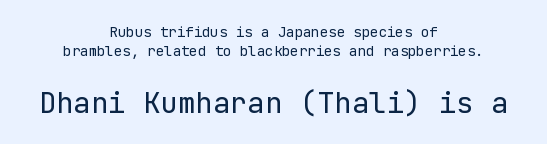
Nothing sits at the stroke ends, so this counts as sans-serif. Glyph-to-glyph distance matches everyday printed text. The specimen omits any rule beneath the text block's lines. The second block has been scaled up relative to the first.
